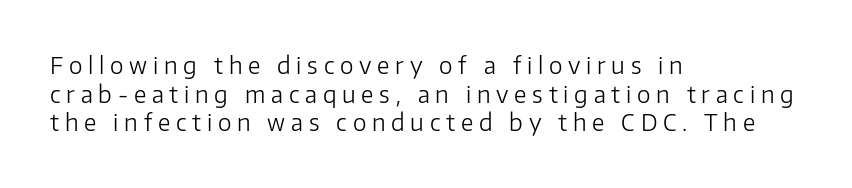
A typesetter would call this heavily tracked-out type. The specimen omits any rule beneath the text block's lines. The lettering stays uniformly vertical, giving the passage a roman look. Interline gaps are of average width in this sample.
